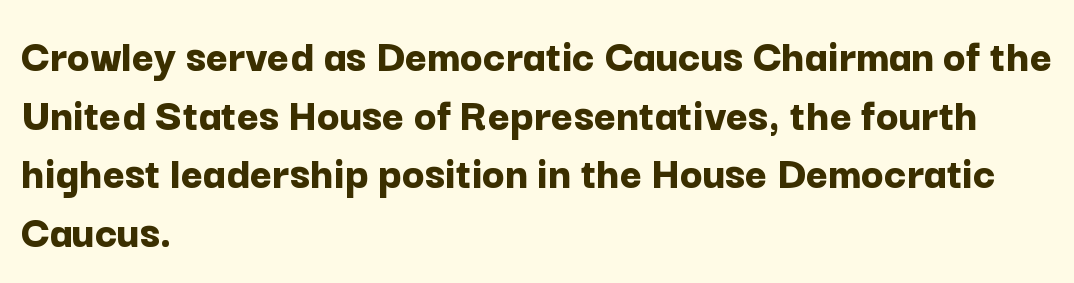
This sample has the flowing, uneven cadence of proportional lettering. Has an underline been added? It has not. This sample uses a sans-serif face. Students, this is bold: see how much ink each stroke carries.
